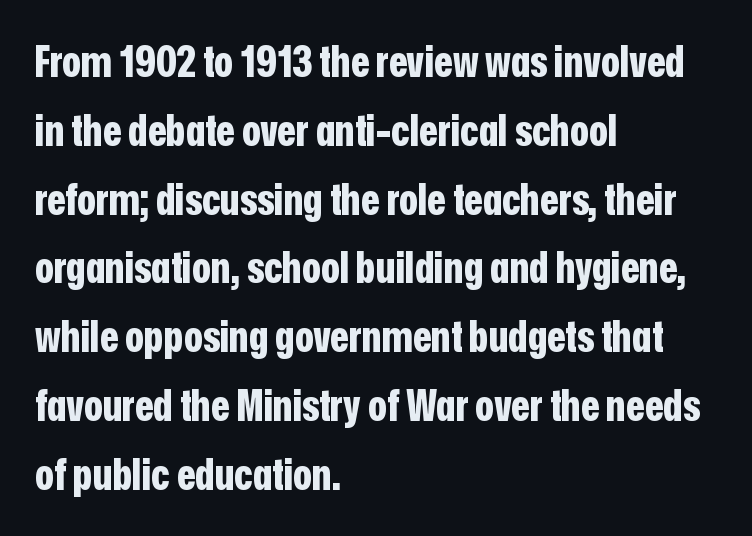
Q: Is the text bold? A: Yes.
Q: Is the text italic (slanted)? A: No, it is upright.
Q: Is the typeface a serif or a sans-serif typeface? A: Sans-serif.
Q: Is the text underlined? A: No.
Q: How is the paragraph aligned? A: Left-aligned.
Q: Is the spacing between letters normal or unusually wide? A: Normal.
Q: Is the spacing between lines tight, normal or loose? A: Normal.
Q: Width (condensed, normal, or wide)? A: Condensed.
Q: Stroke contrast? A: Low.
Q: x-height? A: Medium.
Q: Monospaced? A: No.
